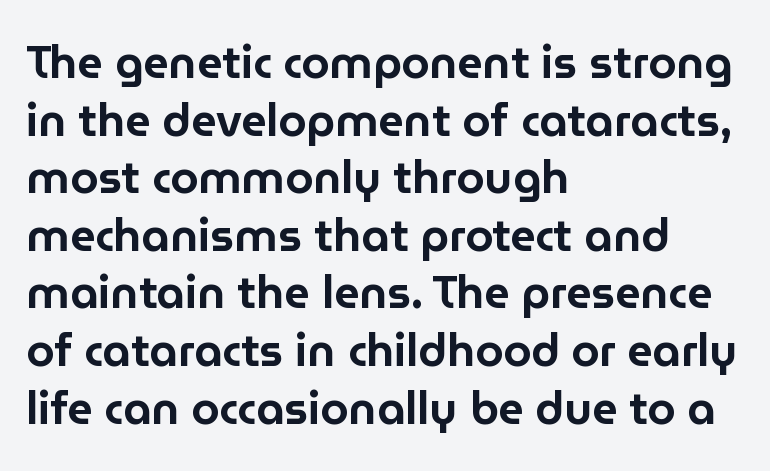
{"serif": "no", "italic": "no", "width": "normal", "stroke_contrast": "low", "x_height": "medium", "monospaced": "no", "underline": "no", "align": "left", "line_spacing": "normal", "line_spacing_ratio": 1.28, "letter_spacing": "normal", "letter_spacing_em": 0.0, "glyph_px": 45}
